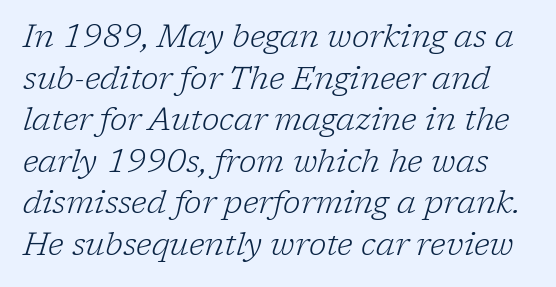
{"serif": "yes", "italic": "yes", "lean": "right", "slant_degrees": 17, "bold": "no", "weight": "light", "width": "normal", "stroke_contrast": "low", "x_height": "medium", "monospaced": "no", "underline": "no", "line_spacing": "normal", "line_spacing_ratio": 1.3, "letter_spacing": "normal", "letter_spacing_em": 0.0, "glyph_px": 32}
